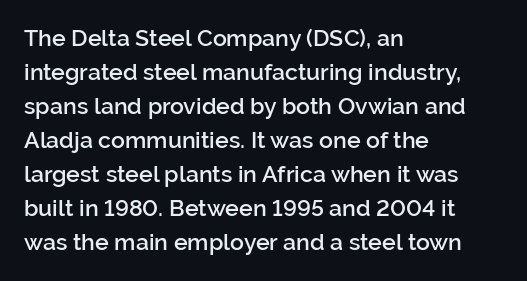
The image shows 23 px text type, upright; set left-aligned, normal line spacing (1.48x), normal letter spacing, not underlined.
